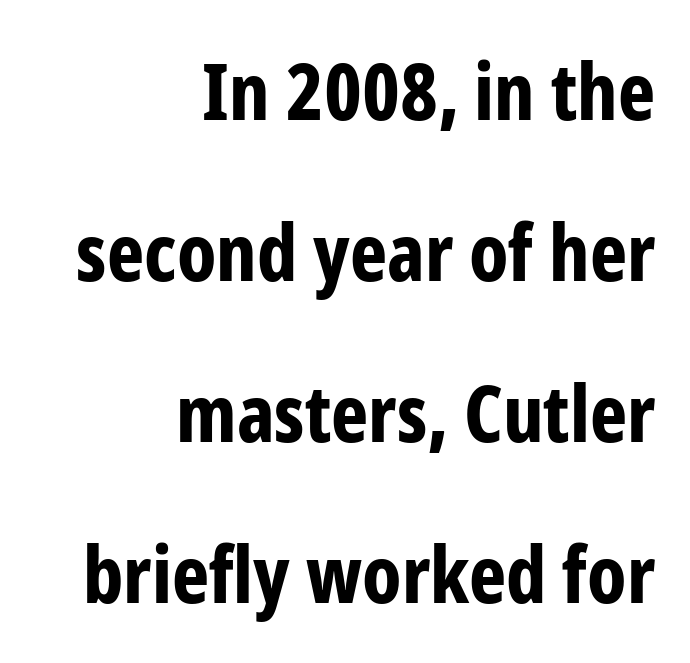
Q: Is the text bold? A: Yes.
Q: Is the text italic (slanted)? A: No, it is upright.
Q: Is the typeface a serif or a sans-serif typeface? A: Sans-serif.
Q: Is the text underlined? A: No.
Q: How is the paragraph aligned? A: Right-aligned.
Q: Is the spacing between letters normal or unusually wide? A: Normal.
Q: Is the spacing between lines tight, normal or loose? A: Loose.
Q: Width (condensed, normal, or wide)? A: Condensed.
Q: Stroke contrast? A: Low.
Q: x-height? A: Medium.
Q: Monospaced? A: No.
